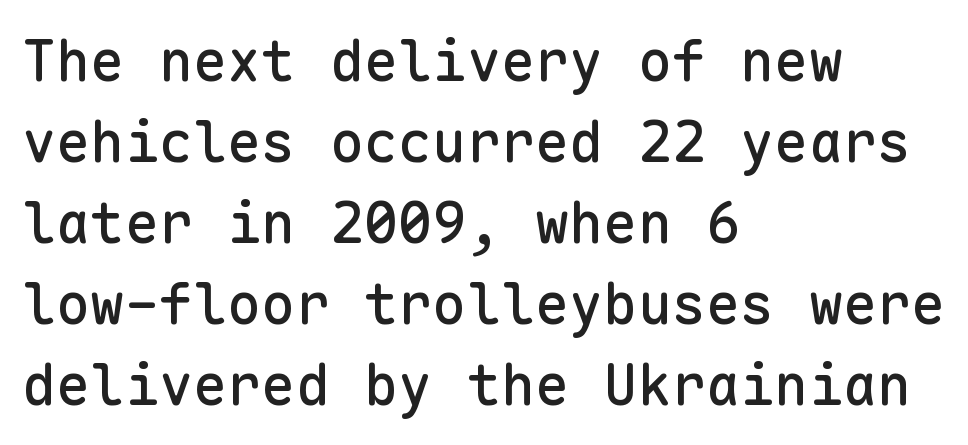
Leftover space on each line is placed entirely after the last word. Fixed-width glyphs throughout — classic coding-font behaviour. Tall strokes in this sample are plumb rather than angled. Horizontal bands of white between lines are of average thickness. Serif or sans? Sans — the stroke terminals are bare.
